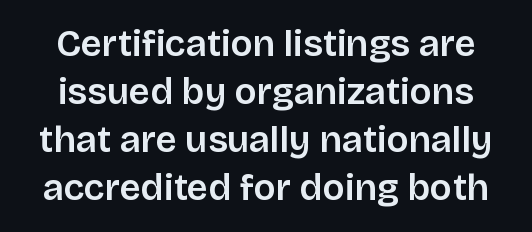
Q: Is the text bold? A: Semi-bold.
Q: Is the text italic (slanted)? A: No, it is upright.
Q: Is the typeface a serif or a sans-serif typeface? A: Sans-serif.
Q: Is the text underlined? A: No.
Q: Is the spacing between letters normal or unusually wide? A: Normal.
Q: Is the spacing between lines tight, normal or loose? A: Normal.
Q: Width (condensed, normal, or wide)? A: Normal.
Q: Stroke contrast? A: Low.
Q: x-height? A: Large.
Q: Monospaced? A: No.
